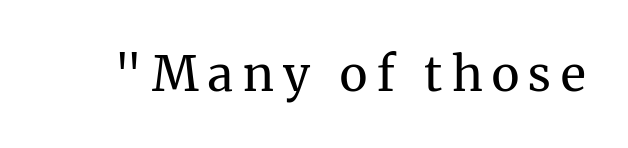
The image shows 48 px regular-weight serif type, upright; set unusually wide letter spacing (+0.2 em), not underlined; medium stroke contrast and a medium x-height.
